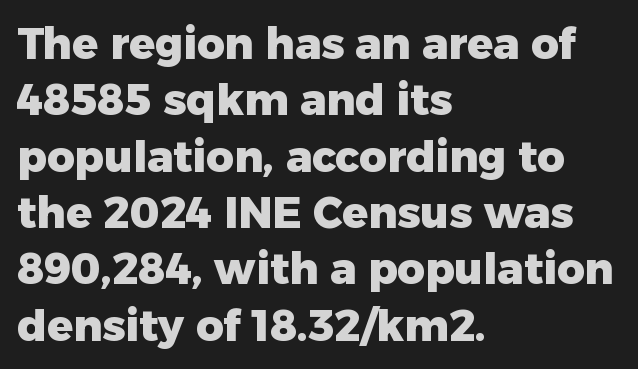
The image shows 43 px heavy sans-serif type, upright; set left-aligned, normal line spacing (1.31x), normal letter spacing, not underlined; low stroke contrast and a medium x-height.
